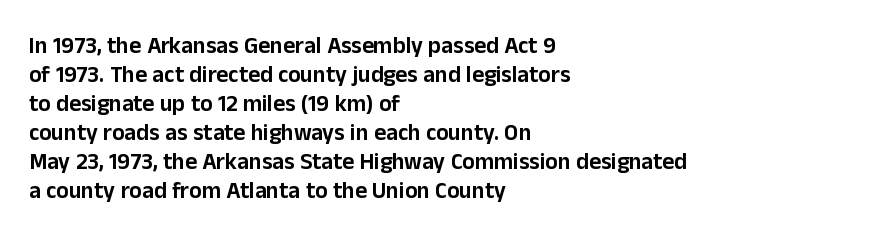
Posture: straight, roman, zero tilt. The passage shown is not underscored anywhere. The rendering anchors every line to the left-hand side. The gaps between neighbouring characters are ordinary and unremarkable.
